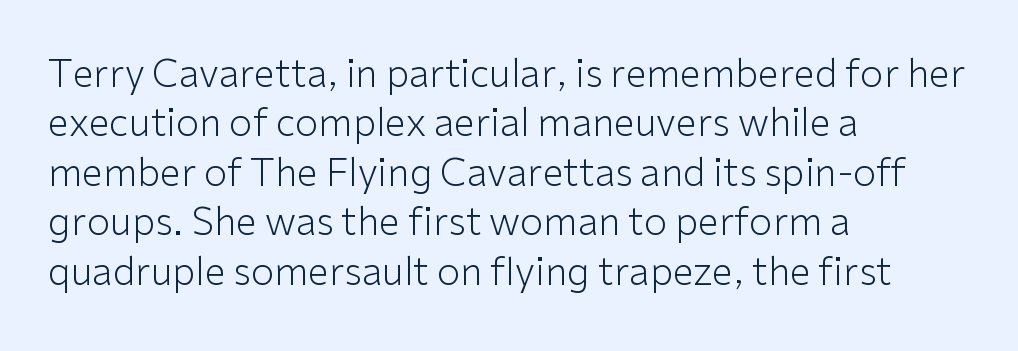
The vertical gap from one line to the next is medium. This reads as an unemphasized weight, regular at the heaviest. Is this a fixed-width face? No — the glyphs have proportional, varying widths. These lines keep a tight, regular rhythm from letter to letter. Does the type have serifs? No, each stem ends abruptly.
